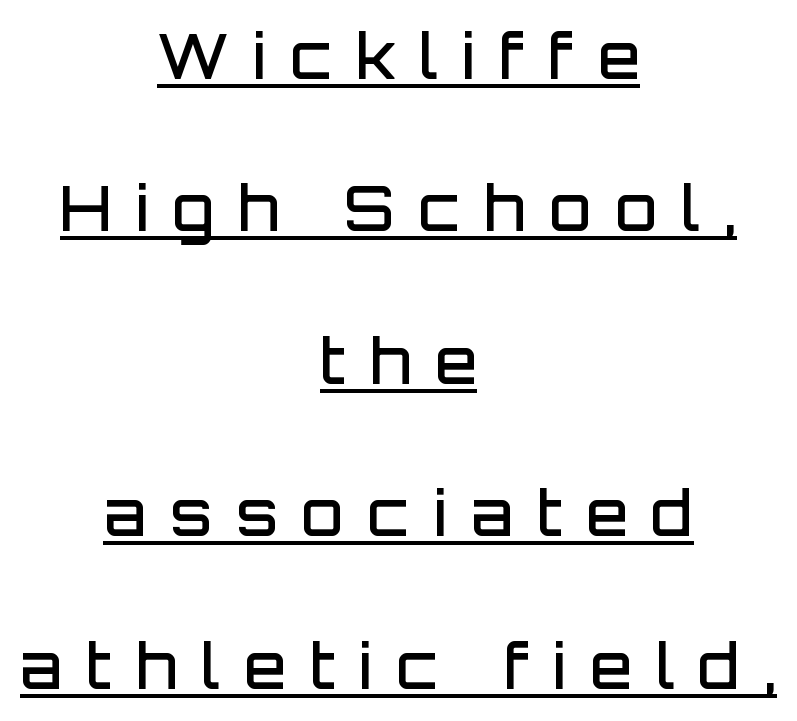
The image shows 61 px semibold sans-serif type, upright; set centered, loose line spacing (2.5x), unusually wide letter spacing (+0.39 em), underlined; low stroke contrast and a large x-height.
